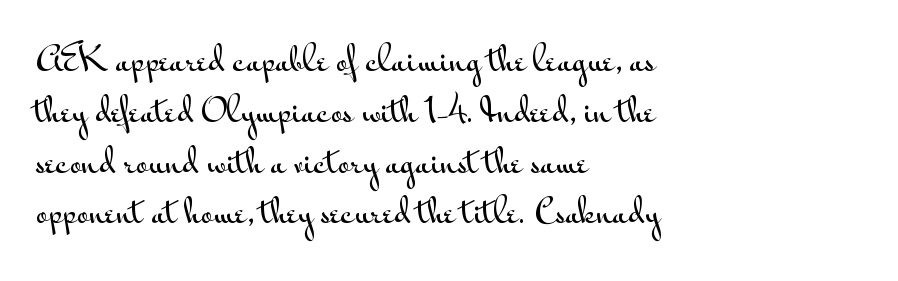
{"serif": "no", "width": "wide", "stroke_contrast": "medium", "x_height": "small", "monospaced": "no", "underline": "no", "align": "left", "line_spacing": "normal", "line_spacing_ratio": 1.54, "letter_spacing": "normal", "letter_spacing_em": 0.0, "glyph_px": 33}
